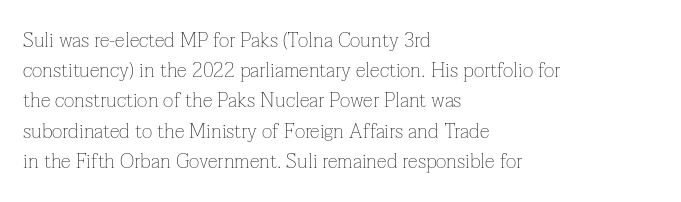
What stands out about the letter spacing? Nothing — it is the standard amount. The axis of the letterforms is exactly vertical. Check the space under the baseline: it is left empty. Evenly set lines give the paragraph a standard silhouette.
